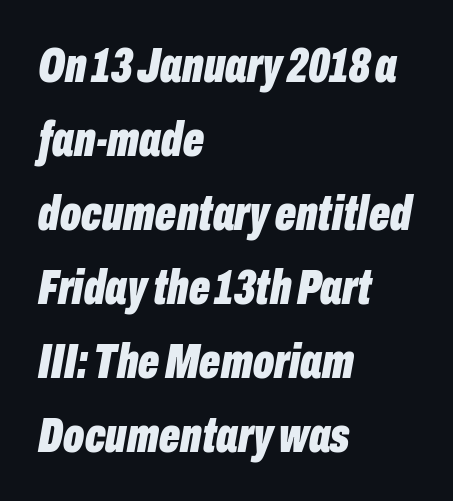
Underline: absent. Compared with ordinary roman type, these characters are visibly tilted. The line-height multiplier appears to be the usual default. How heavy is the stroke? Heavy — this is a bold. Spacing verdict: proportional, widths tailored to each character. Nothing unusual about the tracking: characters are spaced as the font intends.
